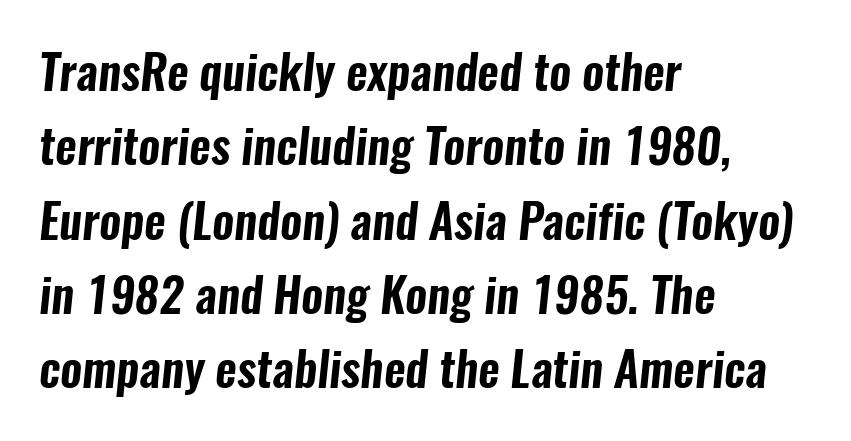
The image shows 47 px condensed sans-serif type; set left-aligned, normal line spacing (1.58x), normal letter spacing, not underlined; low stroke contrast and a medium x-height.
